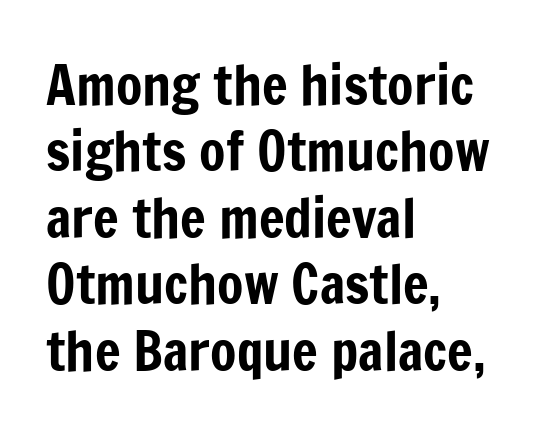
Every row of glyphs begins at an identical x-position on the left. A typesetter would mark this as roman, not italic. Standard letterfit; no display-style spreading of the glyphs. Just letters on the line, the space beneath them empty. The passage shown is typed in a proportional face where columns would drift. The passage shown is typeset with a sans-serif family.
